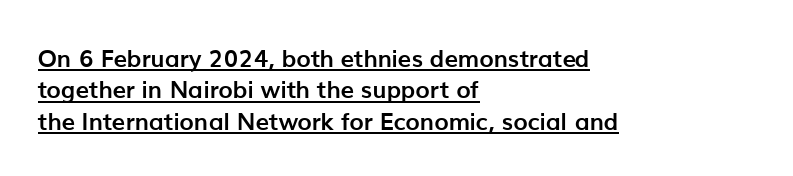
Q: Is the text bold? A: Yes.
Q: Is the text italic (slanted)? A: No, it is upright.
Q: Is the text underlined? A: Yes.
Q: How is the paragraph aligned? A: Left-aligned.
Q: Is the spacing between letters normal or unusually wide? A: Normal.
Q: Is the spacing between lines tight, normal or loose? A: Normal.
